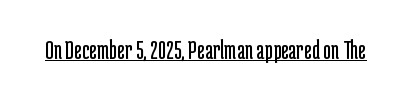
Vertical stems look standard width or narrower in stroke. This sample carries an underscore along the baseline area. Notice how the stems are strictly vertical — no italics here. Spacing between characters is what you'd get straight out of the box.
